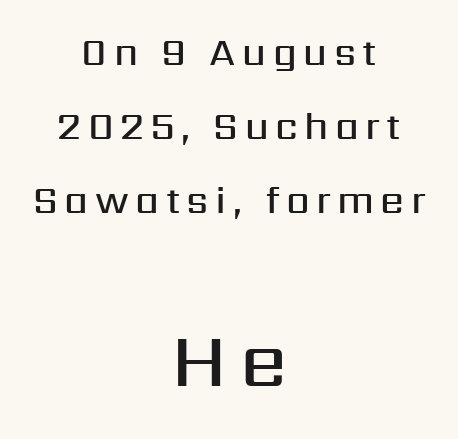
Widely set lines give the paragraph a tall, airy silhouette. Typographically, this falls in the sans-serif category. The rendering uses a semibold face; strokes are thickened but not to full bold. Between these two stacked blocks, the lower one wins on size.
